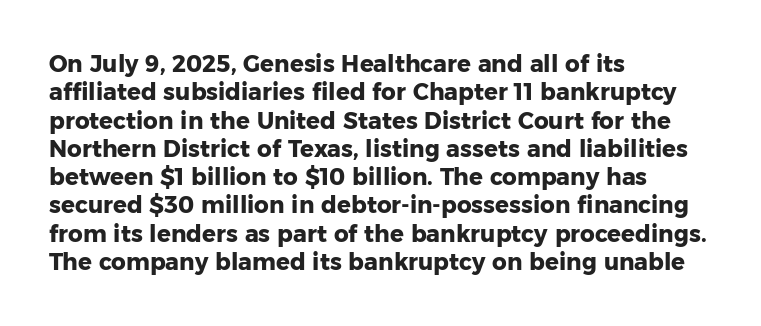
Plain, unruled lines of type. Heft: maximum for text — a bold. The tracking reads as untouched default to a designer's eye. Nope, not italic — everything's standing straight.
